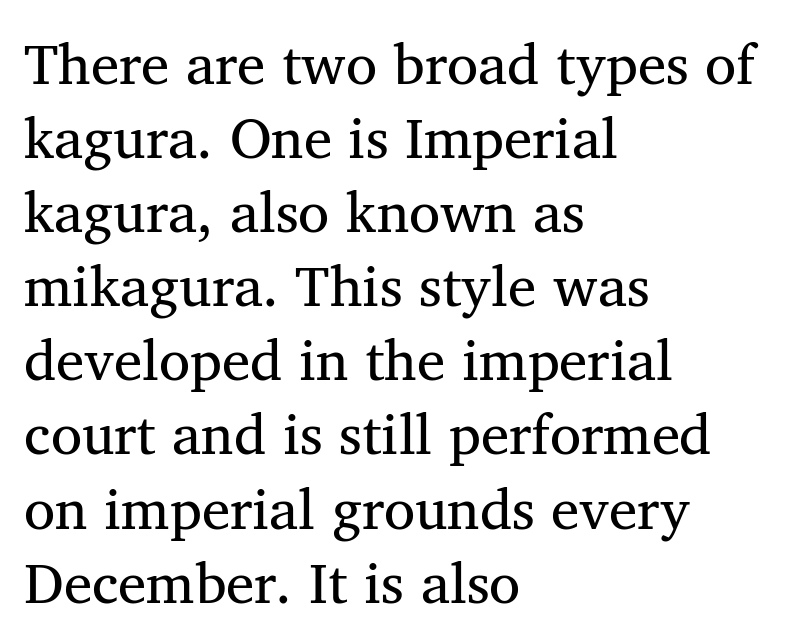
The image shows 57 px regular-weight serif type, upright; set left-aligned, normal line spacing (1.3x), normal letter spacing, not underlined; medium stroke contrast and a medium x-height.
